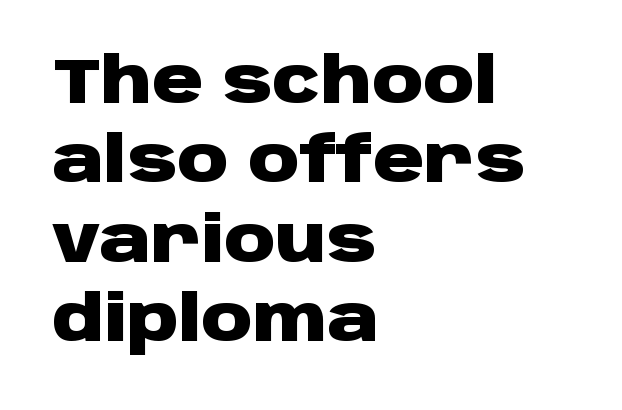
Nothing unusual about the tracking: characters are spaced as the font intends. The letters are bold, with thick, heavy strokes. Each letter keeps its own natural width here, so spacing adapts to shape. Quick note: not italic, upright. Which margin do the lines hug? The left one — the right edge is uneven.
